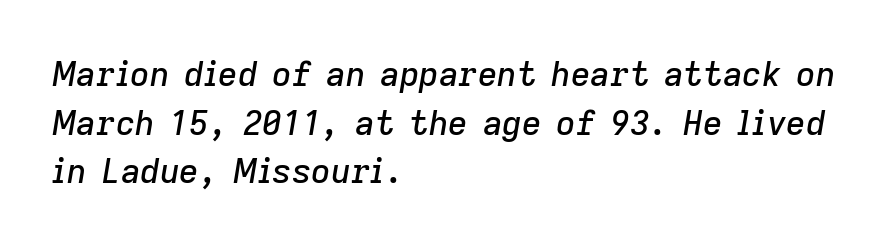
Q: Is the text italic (slanted)? A: Yes, it leans right by about 9 degrees.
Q: Is the text underlined? A: No.
Q: How is the paragraph aligned? A: Left-aligned.
Q: Is the spacing between letters normal or unusually wide? A: Normal.
Q: Is the spacing between lines tight, normal or loose? A: Normal.
Q: Width (condensed, normal, or wide)? A: Normal.
Q: Stroke contrast? A: Low.
Q: x-height? A: Medium.
Q: Monospaced? A: No.
